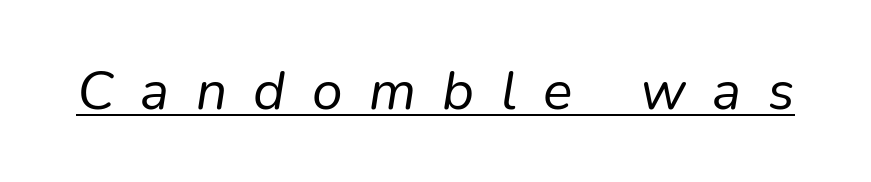
{"italic": "yes", "lean": "right", "slant_degrees": 9, "bold": "no", "weight": "regular", "width": "normal", "stroke_contrast": "low", "x_height": "medium", "monospaced": "no", "underline": "yes", "letter_spacing": "wide", "letter_spacing_em": 0.48, "glyph_px": 55}
